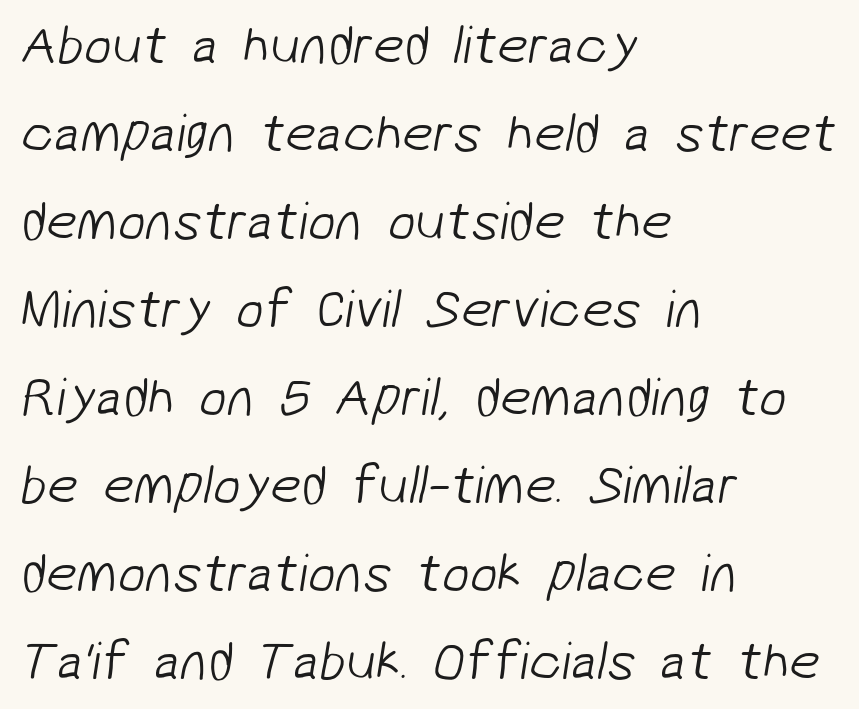
Q: Is the text bold? A: No.
Q: Is the typeface a serif or a sans-serif typeface? A: Sans-serif.
Q: Is the text underlined? A: No.
Q: How is the paragraph aligned? A: Left-aligned.
Q: Is the spacing between letters normal or unusually wide? A: Normal.
Q: Is the spacing between lines tight, normal or loose? A: Normal.
Q: Width (condensed, normal, or wide)? A: Normal.
Q: Stroke contrast? A: Low.
Q: x-height? A: Medium.
Q: Monospaced? A: No.
